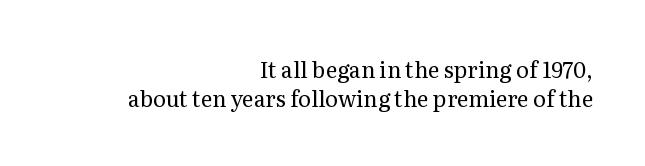
No word sits above an underline. Rendered with straight, roman letterforms. Leading matches the norm, producing a regular column. Layout note: lines flush right. Weight: regular or lighter.
